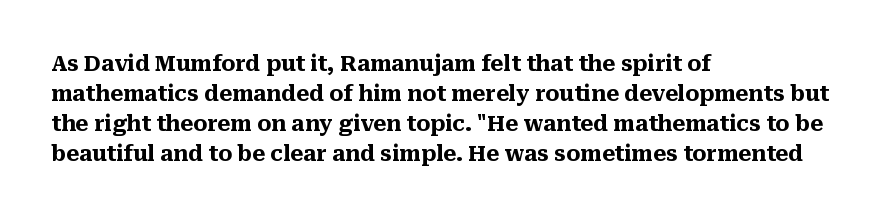
The font's upright variant was chosen for this text. These lines keep a tight, regular rhythm from letter to letter. Notice how thick the strokes are: this is what a full bold looks like. These lines sit exactly where default settings would place them.
